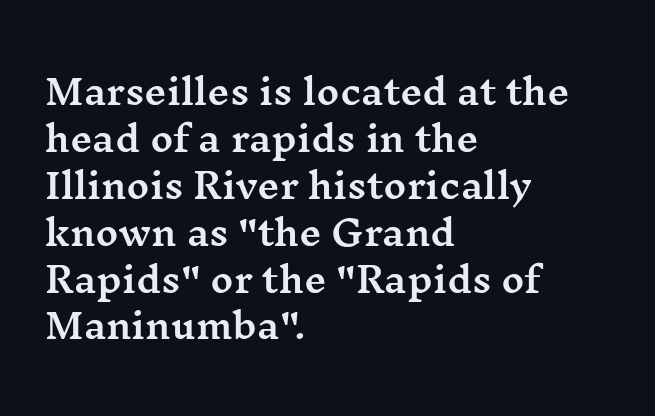
{"serif": "yes", "italic": "no", "width": "wide", "stroke_contrast": "medium", "x_height": "medium", "monospaced": "no", "underline": "no", "align": "left", "line_spacing": "normal", "line_spacing_ratio": 1.34, "letter_spacing": "normal", "letter_spacing_em": 0.0, "glyph_px": 35}
